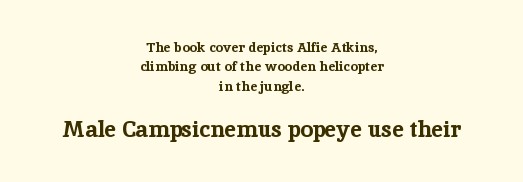
Q: Is the text bold? A: Yes.
Q: Is the text italic (slanted)? A: No, it is upright.
Q: Is the text underlined? A: No.
Q: How is the paragraph aligned? A: Centered.
Q: Is the spacing between letters normal or unusually wide? A: Normal.
Q: Is the spacing between lines tight, normal or loose? A: Normal.
Q: Which block of text is set in a larger size, the first (top) or the second (bottom)? A: The second (bottom) one.
